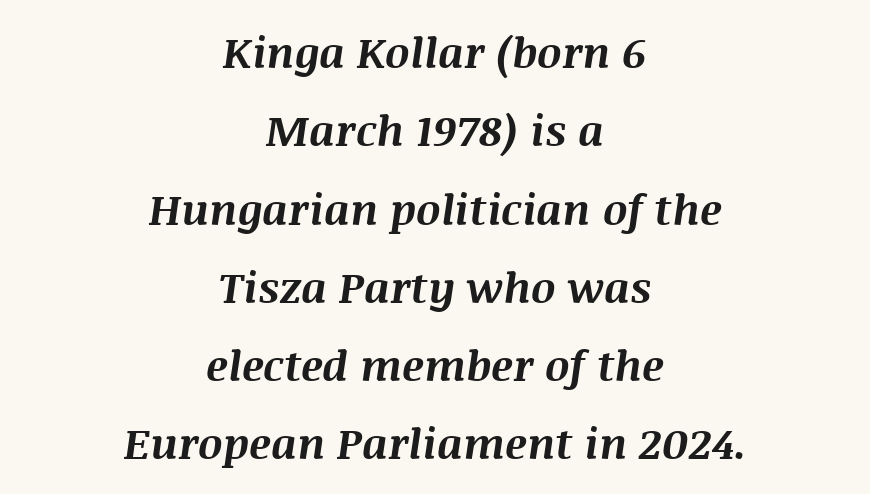
{"italic": "yes", "lean": "right", "slant_degrees": 8, "bold": "yes", "weight": "bold", "width": "normal", "stroke_contrast": "medium", "x_height": "large", "monospaced": "no", "underline": "no", "align": "center", "line_spacing_ratio": 1.82, "letter_spacing": "normal", "letter_spacing_em": 0.0, "glyph_px": 43}
